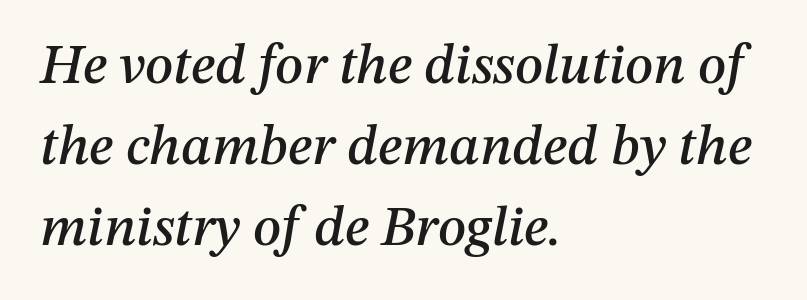
Q: Is the text italic (slanted)? A: Yes, it leans right by about 12 degrees.
Q: Is the text underlined? A: No.
Q: How is the paragraph aligned? A: Left-aligned.
Q: Is the spacing between letters normal or unusually wide? A: Normal.
Q: Is the spacing between lines tight, normal or loose? A: Normal.
Q: Width (condensed, normal, or wide)? A: Normal.
Q: Stroke contrast? A: Medium.
Q: x-height? A: Medium.
Q: Monospaced? A: No.
